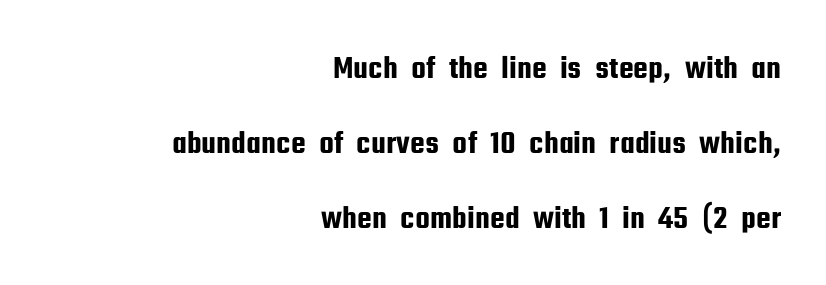
Any mark beneath the type? The region is blank. Inter-character spacing is left at the font's built-in metrics. Every character sits straight up, as roman type does. Layout note: lines flush right.
